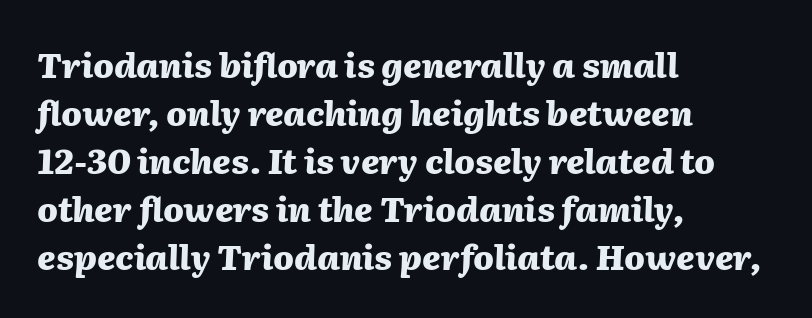
{"italic": "yes", "lean": "right", "slant_degrees": 2, "bold": "yes", "weight": "heavy", "width": "normal", "stroke_contrast": "medium", "x_height": "medium", "monospaced": "no", "underline": "no", "align": "left", "line_spacing": "normal", "line_spacing_ratio": 1.41, "letter_spacing": "normal", "letter_spacing_em": 0.0, "glyph_px": 34}
